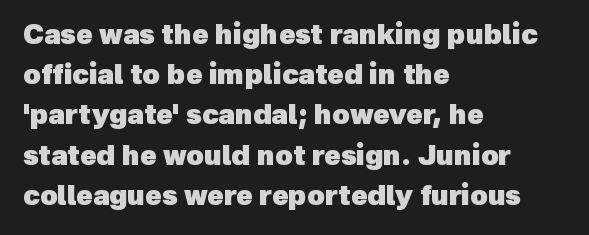
Glyph-to-glyph distance matches everyday printed text. These lines are set flush left with a ragged right edge. Words float on clear page, feet unadorned. Strokes here are thick enough to call this a true bold. The rows are spaced the way most documents space them.
